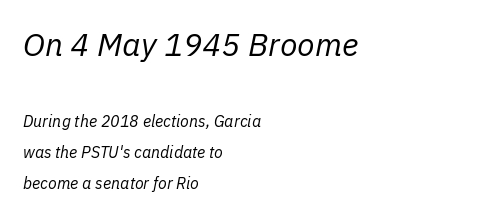
Larger block? The one above; the one below is distinctly smaller. Is this a fixed-width face? No — the glyphs have proportional, varying widths. Weight class: somewhere from thin through regular. Every character sits at an angle, as italics do. Inter-character spacing is left at the font's built-in metrics.
